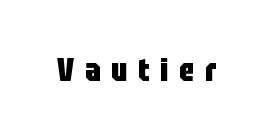
The image shows 32 px heavy, condensed sans-serif type, upright; set unusually wide letter spacing (+0.33 em), not underlined; low stroke contrast and a large x-height.
